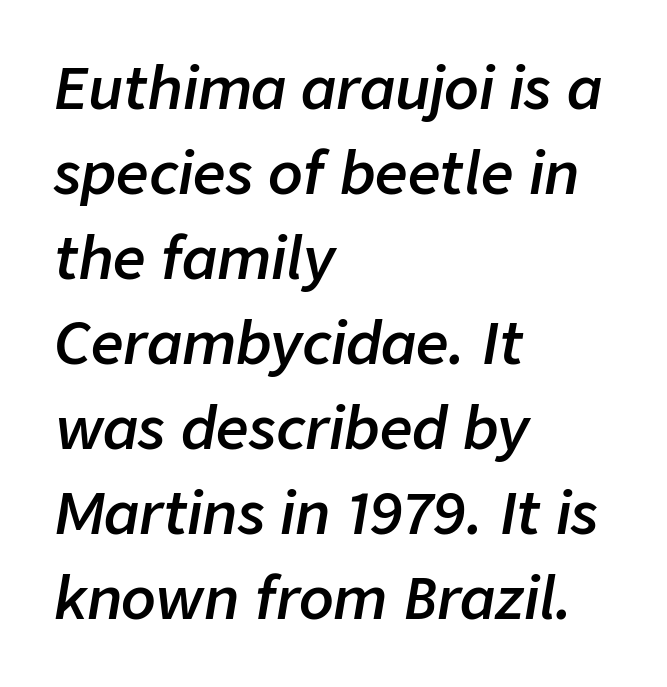
Q: Is the text bold? A: Semi-bold.
Q: Is the text italic (slanted)? A: Yes, it leans right by about 9 degrees.
Q: Is the text underlined? A: No.
Q: How is the paragraph aligned? A: Left-aligned.
Q: Is the spacing between letters normal or unusually wide? A: Normal.
Q: Is the spacing between lines tight, normal or loose? A: Normal.
Q: Width (condensed, normal, or wide)? A: Normal.
Q: Stroke contrast? A: Low.
Q: x-height? A: Medium.
Q: Monospaced? A: No.
